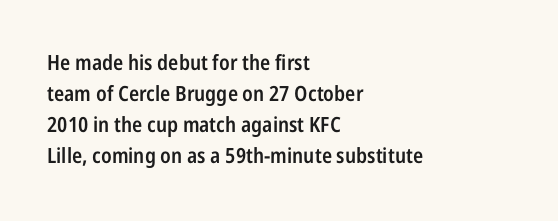
The image shows 21 px text type, upright; set left-aligned, normal line spacing (1.48x), normal letter spacing, not underlined.
